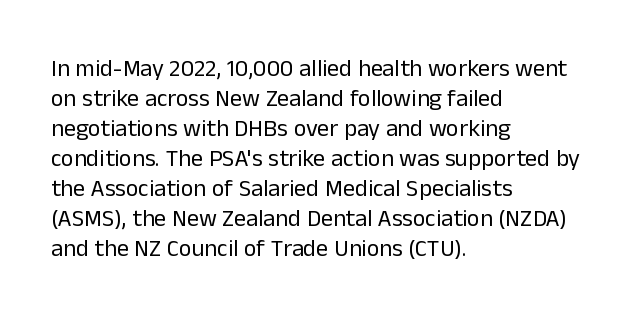
Honestly, there is no underline to notice here at all. The font's upright variant was chosen for this text. Horizontally, the lines are justified to the leading edge only. Bold? No — there's no thickening of the strokes.
